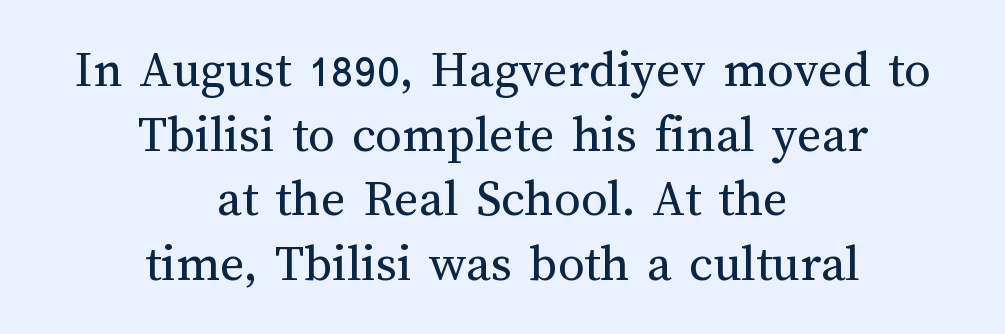
The image shows 53 px regular-weight type, upright; set centered, line spacing 1.22x, normal letter spacing, not underlined; medium stroke contrast and a medium x-height.
